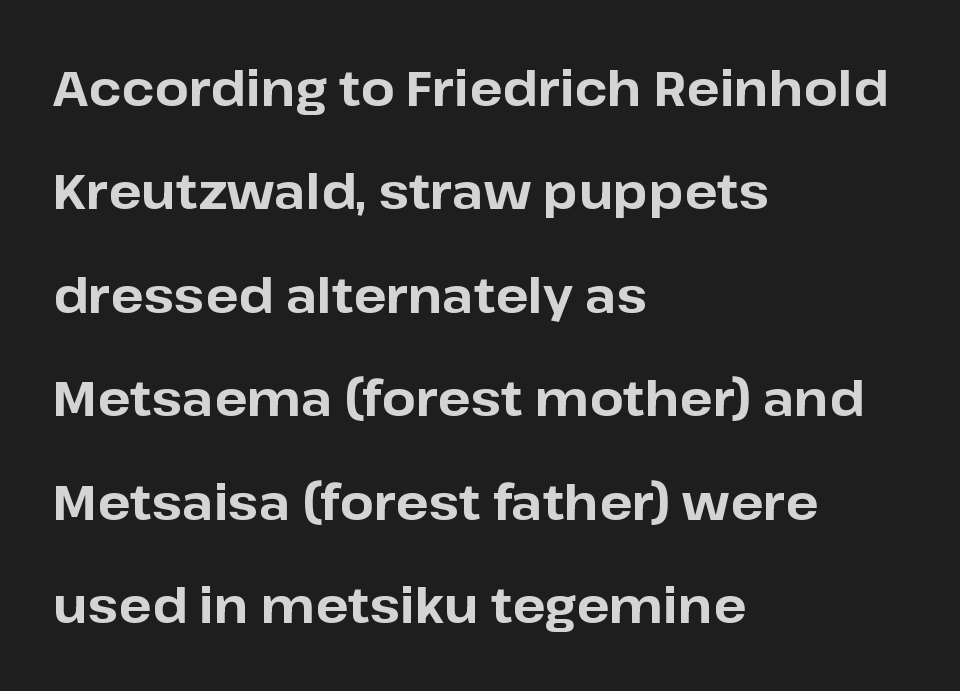
Every character sits straight up, as roman type does. Heavy, bold letterforms. Think of a printed novel: that variable character pitch is what you see here. The passage shown has conventional tracking throughout. Just letters on the line, the space beneath them empty.
